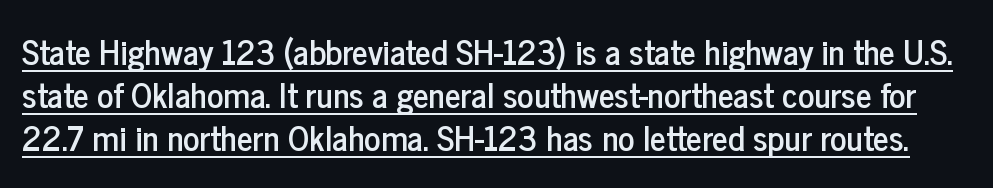
Q: Is the text italic (slanted)? A: No, it is upright.
Q: Is the typeface a serif or a sans-serif typeface? A: Sans-serif.
Q: Is the text underlined? A: Yes.
Q: Is the spacing between letters normal or unusually wide? A: Normal.
Q: Is the spacing between lines tight, normal or loose? A: Normal.
Q: Width (condensed, normal, or wide)? A: Condensed.
Q: Stroke contrast? A: Low.
Q: x-height? A: Medium.
Q: Monospaced? A: No.
